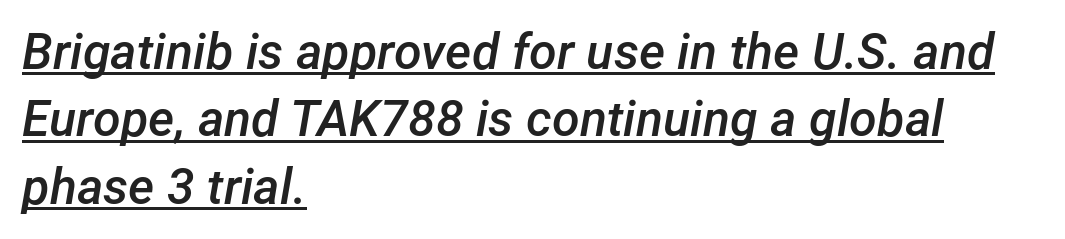
{"italic": "yes", "lean": "right", "slant_degrees": 12, "bold": "semi", "weight": "semibold", "width": "normal", "stroke_contrast": "low", "x_height": "medium", "monospaced": "no", "underline": "yes", "align": "left", "line_spacing": "normal", "line_spacing_ratio": 1.35, "letter_spacing": "normal", "letter_spacing_em": 0.0, "glyph_px": 50}
